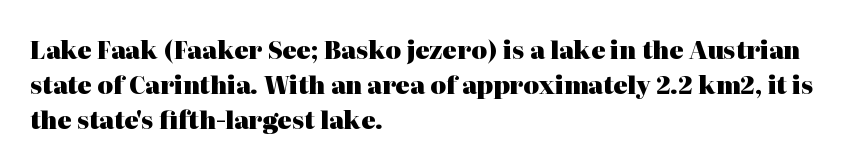
The image shows 24 px bold type, upright; set left-aligned, normal line spacing (1.45x), normal letter spacing, not underlined.
